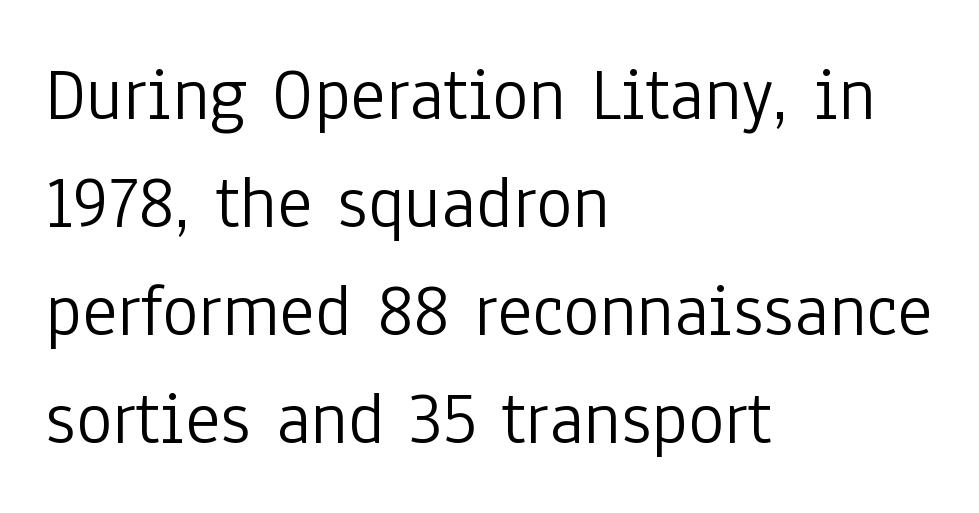
The image shows 76 px light, condensed sans-serif type, upright; set left-aligned, normal line spacing (1.42x), normal letter spacing, not underlined; low stroke contrast and a medium x-height.
